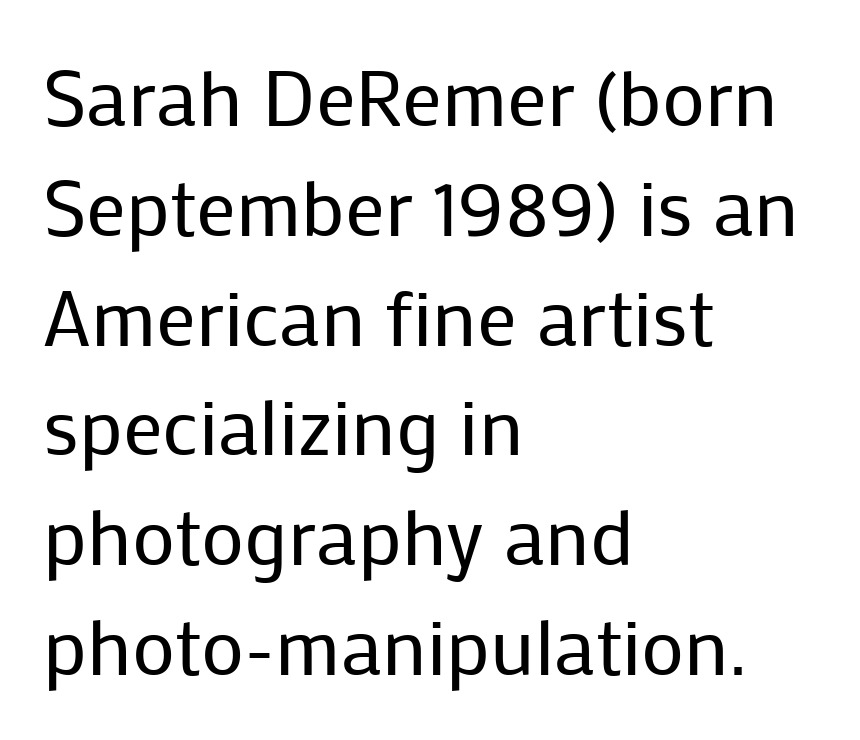
Q: Is the text bold? A: No.
Q: Is the text italic (slanted)? A: No, it is upright.
Q: Is the typeface a serif or a sans-serif typeface? A: Sans-serif.
Q: Is the text underlined? A: No.
Q: How is the paragraph aligned? A: Left-aligned.
Q: Is the spacing between letters normal or unusually wide? A: Normal.
Q: Is the spacing between lines tight, normal or loose? A: Normal.
Q: Width (condensed, normal, or wide)? A: Normal.
Q: Stroke contrast? A: Low.
Q: x-height? A: Medium.
Q: Monospaced? A: No.
